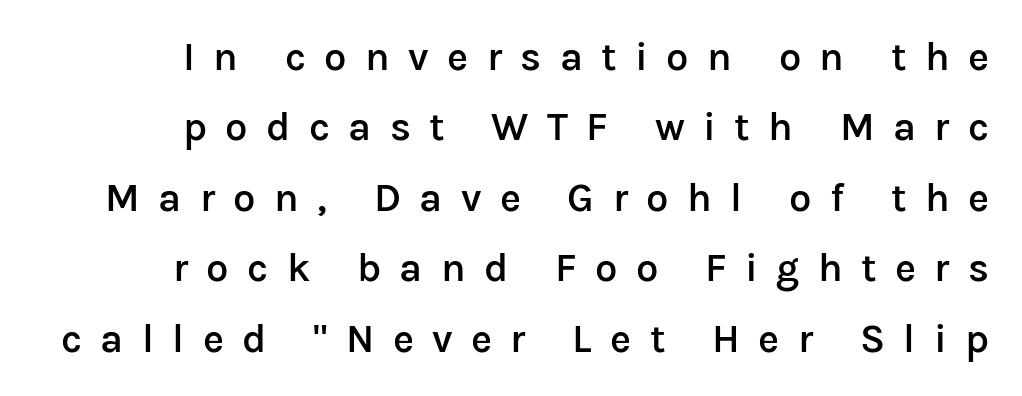
The image shows 40 px semibold sans-serif type, upright; set right-aligned, line spacing 1.76x, unusually wide letter spacing (+0.46 em), not underlined; low stroke contrast and a medium x-height.
